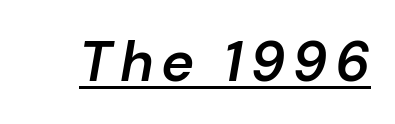
The image shows 56 px semibold type, italic (leaning right); set underlined; low stroke contrast and a medium x-height.
